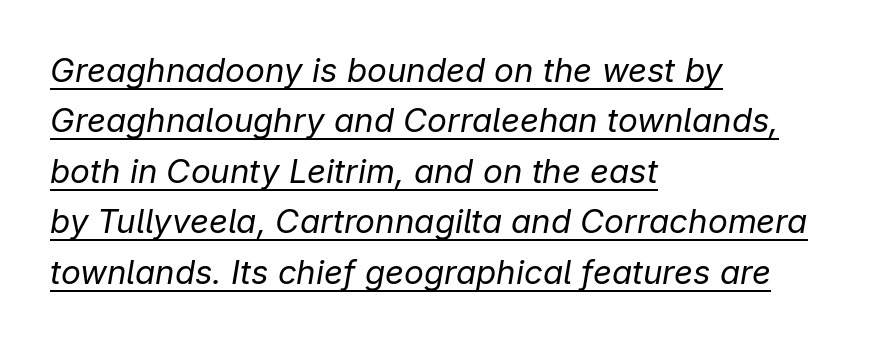
{"italic": "yes", "lean": "right", "slant_degrees": 9, "bold": "no", "weight": "regular", "width": "normal", "stroke_contrast": "low", "x_height": "medium", "monospaced": "no", "underline": "yes", "align": "left", "line_spacing": "normal", "line_spacing_ratio": 1.53, "letter_spacing": "normal", "letter_spacing_em": 0.0, "glyph_px": 33}
